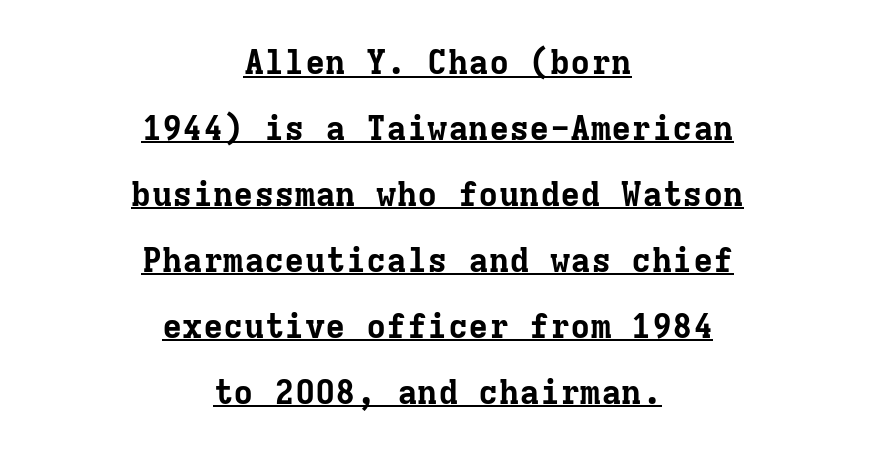
The designer dialed line spacing up above the default. This is underlined copy, the kind a proofreader might mark for attention. Serif or sans? Serif — the stroke terminals have little feet. Compared with an ordinary text face, these strokes are far heavier — a full bold. You can tell it's not italic because the verticals are truly vertical. If you folded the block vertically in half, each line would mirror itself in length.
